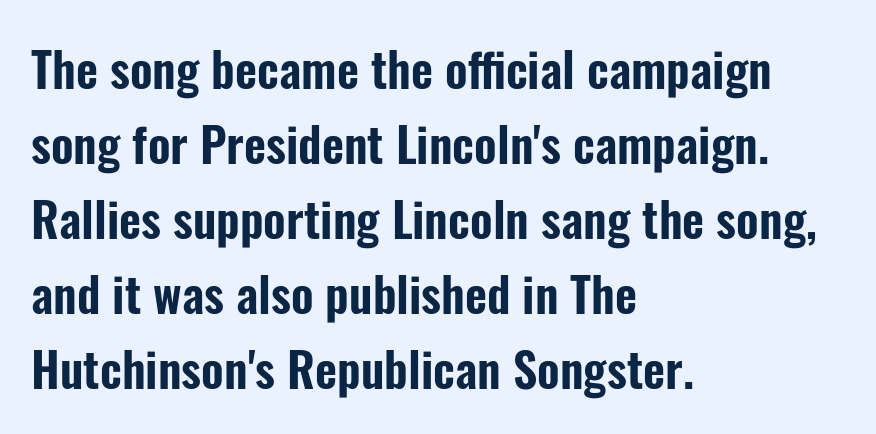
{"serif": "no", "italic": "no", "width": "condensed", "stroke_contrast": "low", "x_height": "medium", "monospaced": "no", "underline": "no", "align": "left", "line_spacing": "normal", "line_spacing_ratio": 1.56, "letter_spacing": "normal", "letter_spacing_em": 0.0, "glyph_px": 48}
